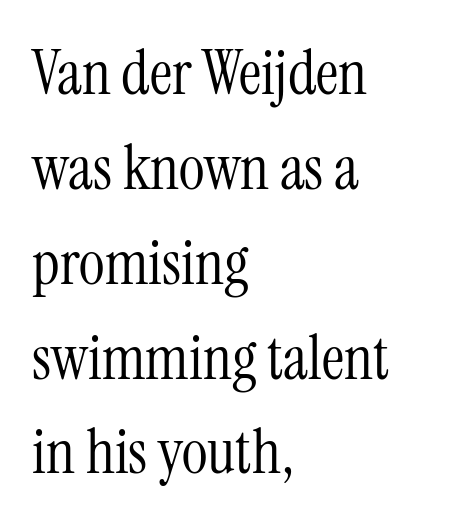
Caption: face not bold, strokes unweighted. These lines are rendered in a variable-pitch font. Typeset ragged right — the left edge is the straight one. Is this a sans? No — the strokes have serifs.
